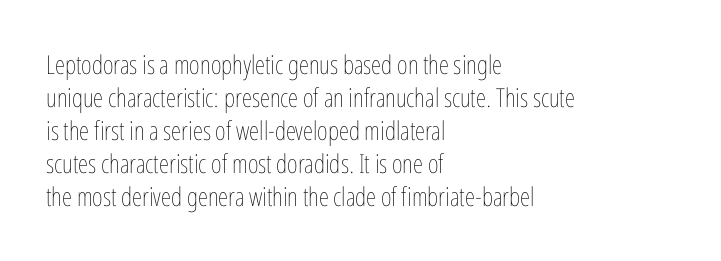
The image shows 26 px text type, upright; set left-aligned, normal line spacing (1.27x), normal letter spacing, not underlined.
